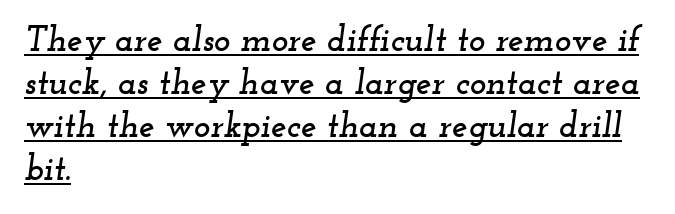
The image shows 35 px wide serif type, italic (leaning right); set left-aligned, line spacing 1.23x, normal letter spacing, underlined; low stroke contrast and a small x-height.
